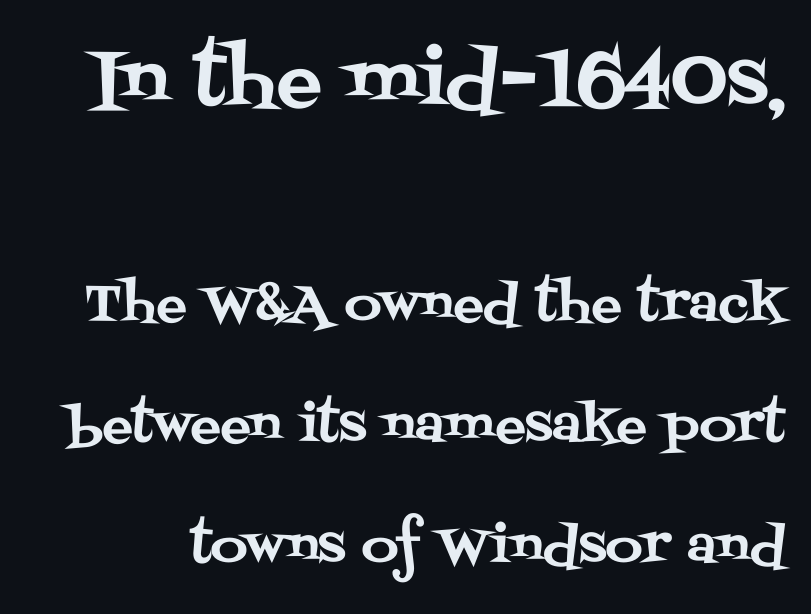
Q: Is the text italic (slanted)? A: No, it is upright.
Q: Is the typeface a serif or a sans-serif typeface? A: Serif.
Q: Is the text underlined? A: No.
Q: Is the spacing between letters normal or unusually wide? A: Normal.
Q: Is the spacing between lines tight, normal or loose? A: Loose.
Q: Which block of text is set in a larger size, the first (top) or the second (bottom)? A: The first (top) one.
Q: Width (condensed, normal, or wide)? A: Normal.
Q: Stroke contrast? A: Medium.
Q: x-height? A: Large.
Q: Monospaced? A: No.
